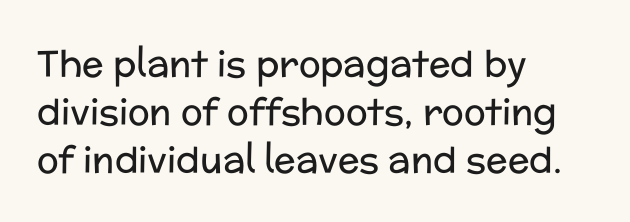
The image shows 36 px regular-weight sans-serif type, upright; set left-aligned, normal line spacing (1.33x), normal letter spacing, not underlined; low stroke contrast and a medium x-height.
